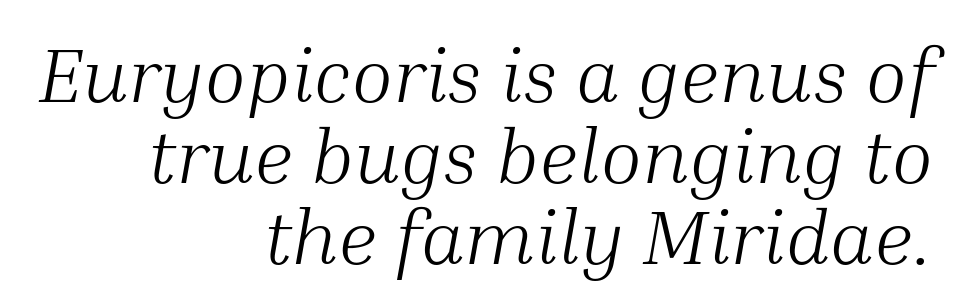
The image shows 77 px light serif type, italic (leaning right); set right-aligned, tight line spacing (1.05x), normal letter spacing, not underlined; medium stroke contrast and a medium x-height.
